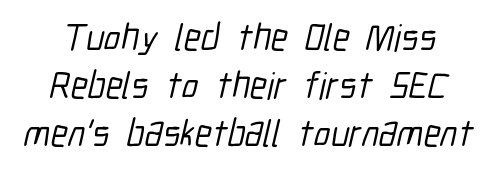
{"serif": "no", "width": "condensed", "stroke_contrast": "low", "x_height": "medium", "monospaced": "no", "underline": "no", "line_spacing": "normal", "line_spacing_ratio": 1.26, "letter_spacing": "normal", "letter_spacing_em": 0.0, "glyph_px": 38}
